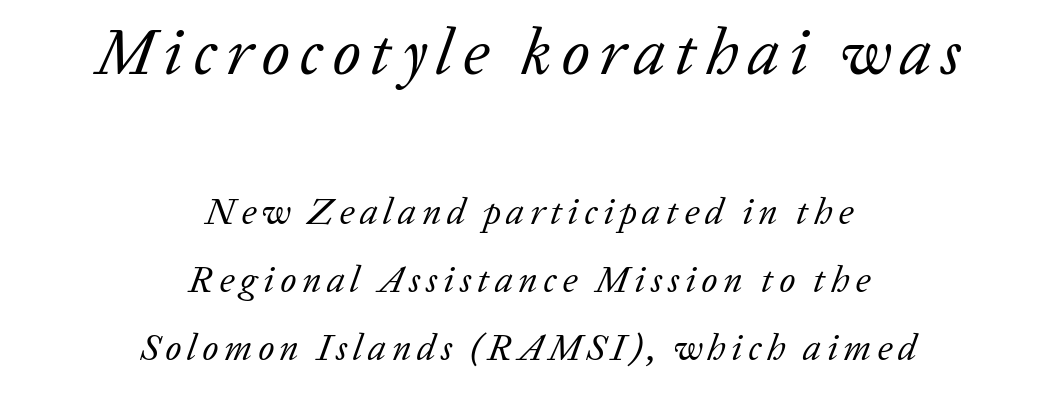
Q: Is the text bold? A: No.
Q: Is the text italic (slanted)? A: Yes, it leans right by about 20 degrees.
Q: Is the typeface a serif or a sans-serif typeface? A: Serif.
Q: Is the text underlined? A: No.
Q: How is the paragraph aligned? A: Centered.
Q: Which block of text is set in a larger size, the first (top) or the second (bottom)? A: The first (top) one.
Q: Width (condensed, normal, or wide)? A: Normal.
Q: Stroke contrast? A: Low.
Q: x-height? A: Medium.
Q: Monospaced? A: No.
